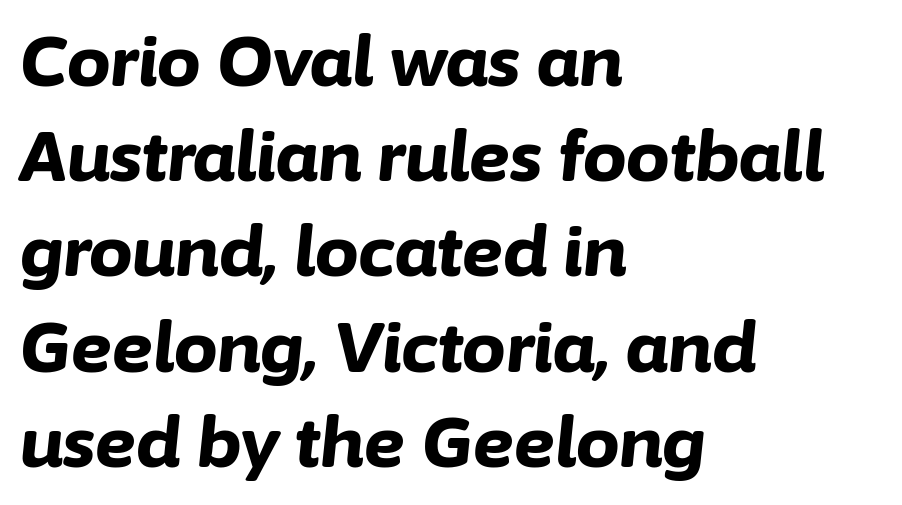
The image shows 69 px bold type, italic (leaning right); set left-aligned, normal line spacing (1.38x), normal letter spacing, not underlined; low stroke contrast and a medium x-height.
